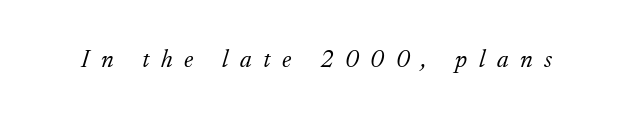
{"italic": "yes", "lean": "right", "slant_degrees": 17, "bold": "no", "underline": "no", "letter_spacing": "wide", "letter_spacing_em": 0.46, "glyph_px": 25}
